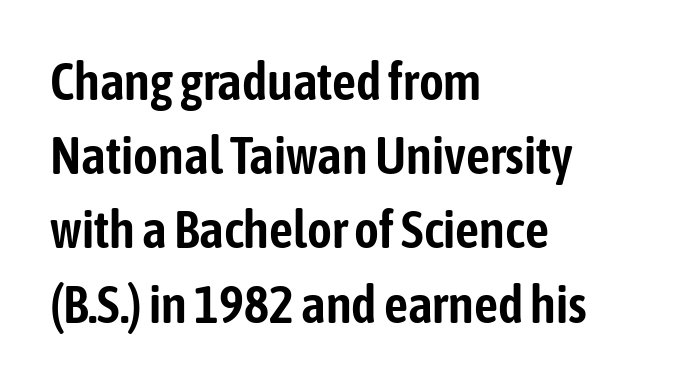
Q: Is the text italic (slanted)? A: No, it is upright.
Q: Is the typeface a serif or a sans-serif typeface? A: Sans-serif.
Q: Is the text underlined? A: No.
Q: How is the paragraph aligned? A: Left-aligned.
Q: Is the spacing between letters normal or unusually wide? A: Normal.
Q: Is the spacing between lines tight, normal or loose? A: Normal.
Q: Width (condensed, normal, or wide)? A: Condensed.
Q: Stroke contrast? A: Low.
Q: x-height? A: Medium.
Q: Monospaced? A: No.
